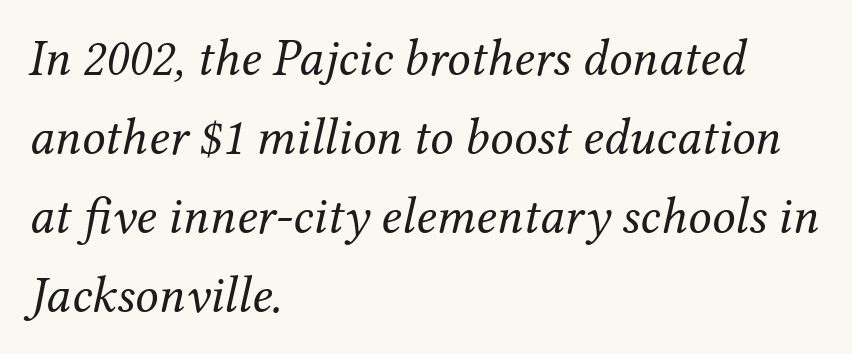
Horizontal bands of white between lines are of average thickness. The letters carry serifs — small finishing strokes at the ends of their stems. The rendering uses natural spacing where letterforms have individual widths. Caption: multi-line text, flush left, ragged right. A light-to-regular cut is what we see here. Tracking value appears to be zero — textbook default spacing.
